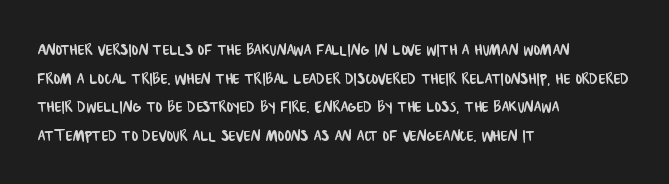
{"underline": "no", "align": "left", "line_spacing": "normal", "line_spacing_ratio": 1.43, "letter_spacing": "normal", "letter_spacing_em": 0.0, "glyph_px": 20}
